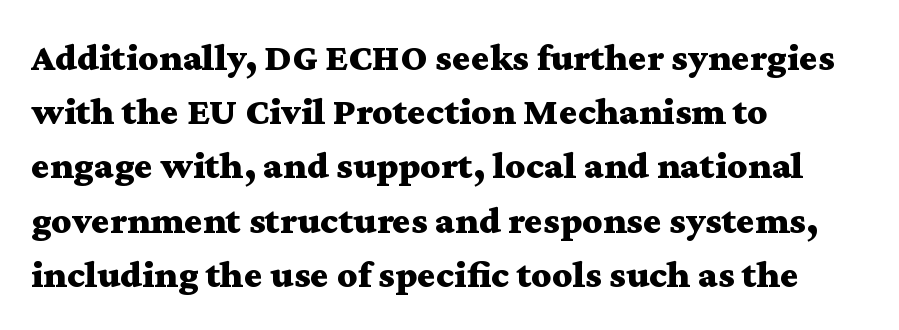
Horizontal bands of white between lines are of average thickness. This rendering uses left alignment, leaving the right contour irregular. This sample uses a serif face. Looks like regular typesetting: each glyph gets only the width it needs. Italic? Not at all — the glyphs are vertical.
